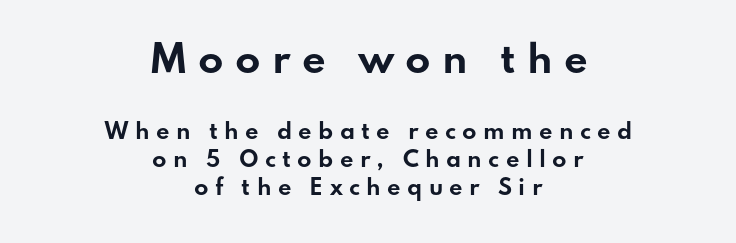
The image shows 37 px bold, wide sans-serif type, upright; set centered, normal line spacing (1.34x), unusually wide letter spacing (+0.3 em), not underlined; the first (top) block is 1.76x larger; low stroke contrast and a small x-height.
